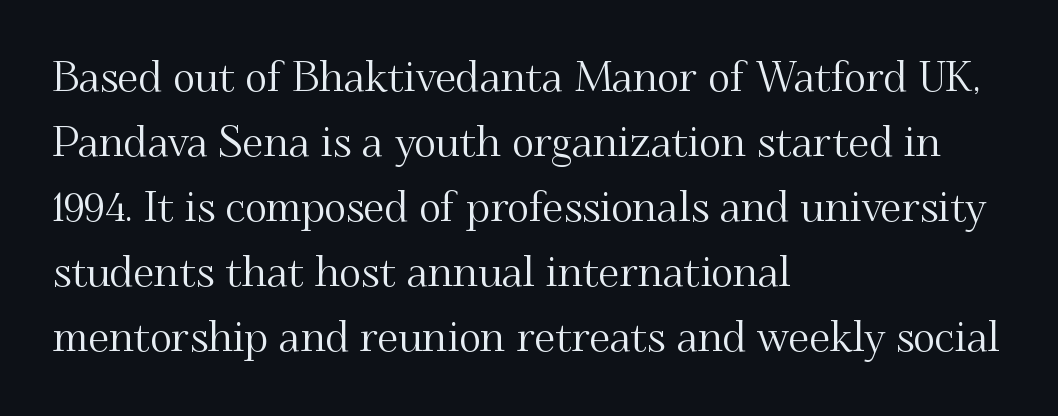
The leading is moderate, giving the passage an even texture. Note the varied advance widths — an 'i' is clearly narrower than an 'm'. Every character sits straight up, as roman type does. The lines are quadded left. The passage shown is not underscored anywhere. Letterform terminals end in serifs throughout the passage.
